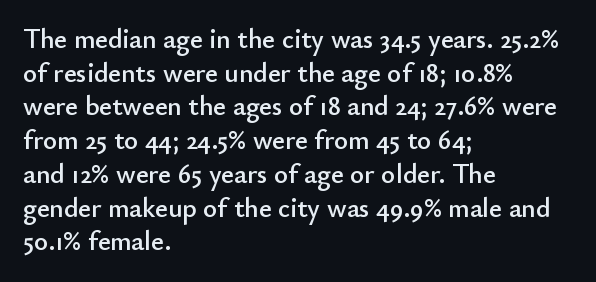
{"italic": "no", "underline": "no", "align": "left", "line_spacing": "normal", "line_spacing_ratio": 1.25, "letter_spacing": "normal", "letter_spacing_em": 0.0, "glyph_px": 27}
